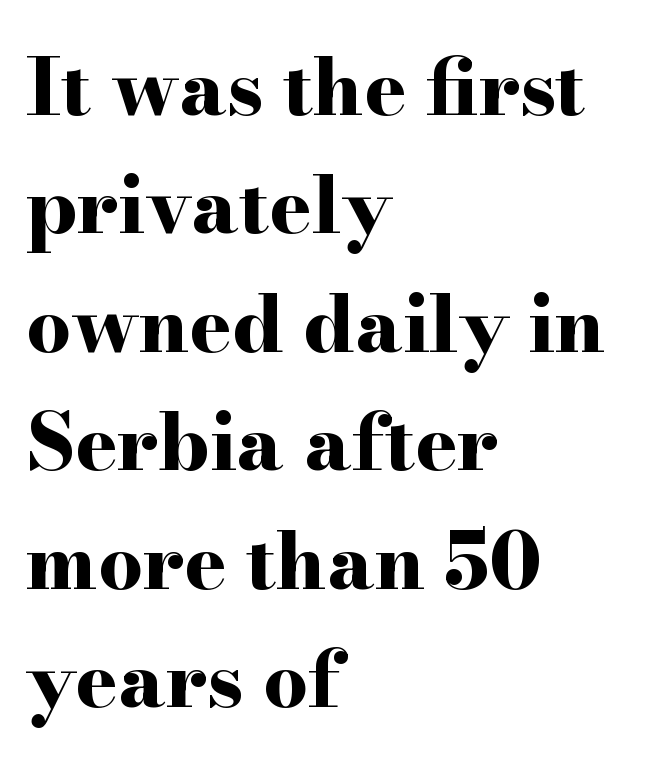
Is there any slant? The stems are plumb. Baseline-to-baseline distance is the conventional proportion of letter height. Does extra space separate the letters? No, they use regular spacing. Think of a printed novel: that variable character pitch is what you see here. A dark, heavy texture on the line: the type is bold. These lines are composed in type with serifs.
